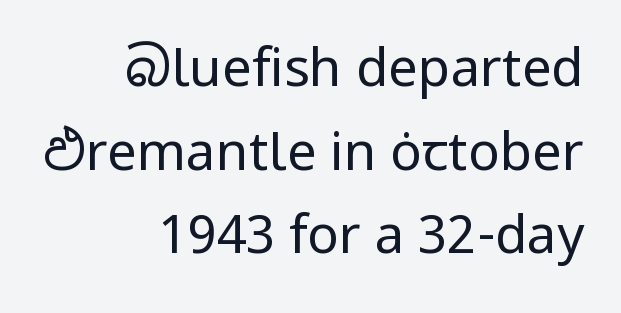
{"serif": "no", "italic": "no", "bold": "no", "weight": "regular", "width": "normal", "stroke_contrast": "low", "x_height": "medium", "monospaced": "no", "underline": "no", "align": "right", "line_spacing": "normal", "line_spacing_ratio": 1.58, "letter_spacing": "normal", "letter_spacing_em": 0.0, "glyph_px": 53}
